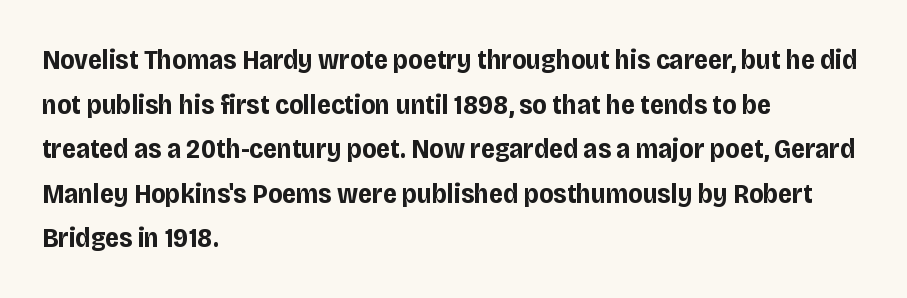
The image shows 28 px bold, condensed sans-serif type, upright; set left-aligned, normal line spacing (1.59x), normal letter spacing, not underlined; low stroke contrast and a large x-height.
